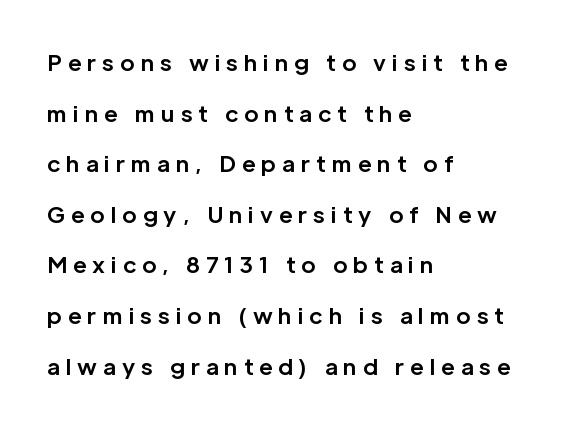
{"italic": "no", "bold": "yes", "underline": "no", "align": "left", "line_spacing": "loose", "line_spacing_ratio": 2.3, "letter_spacing": "wide", "letter_spacing_em": 0.27, "glyph_px": 22}
